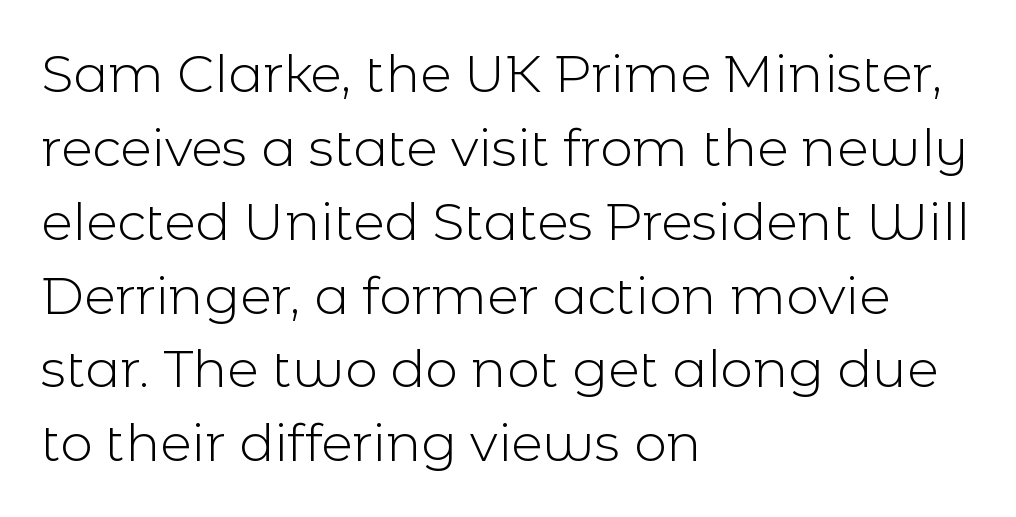
{"serif": "no", "italic": "no", "bold": "no", "weight": "light", "width": "normal", "x_height": "medium", "monospaced": "no", "underline": "no", "align": "left", "line_spacing": "normal", "line_spacing_ratio": 1.42, "letter_spacing": "normal", "letter_spacing_em": 0.0, "glyph_px": 52}
